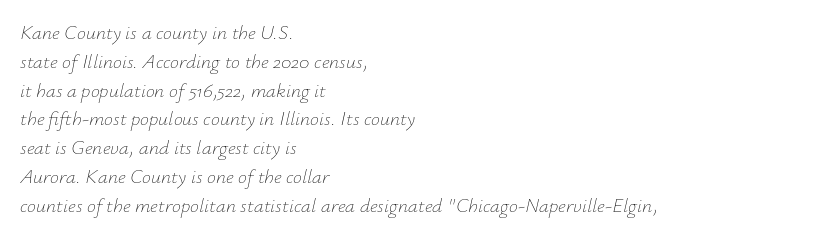
The image shows 20 px text type, italic (leaning right); set left-aligned, normal line spacing (1.44x), normal letter spacing, not underlined.
